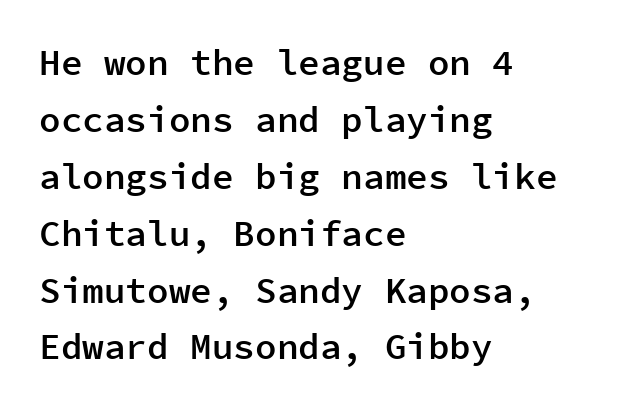
Q: Is the text bold? A: Semi-bold.
Q: Is the text italic (slanted)? A: No, it is upright.
Q: Is the typeface a serif or a sans-serif typeface? A: Sans-serif.
Q: Is the text underlined? A: No.
Q: How is the paragraph aligned? A: Left-aligned.
Q: Is the spacing between letters normal or unusually wide? A: Normal.
Q: Is the spacing between lines tight, normal or loose? A: Normal.
Q: Width (condensed, normal, or wide)? A: Normal.
Q: Stroke contrast? A: Low.
Q: x-height? A: Medium.
Q: Monospaced? A: Yes.
